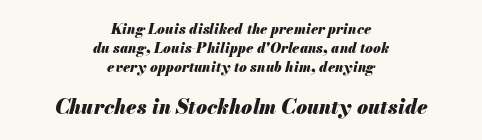
{"italic": "yes", "lean": "right", "slant_degrees": 13, "bold": "yes", "underline": "no", "align": "center", "line_spacing": "normal", "line_spacing_ratio": 1.35, "letter_spacing": "normal", "letter_spacing_em": 0.0, "larger_block": "second", "size_ratio": 1.43, "glyph_px": 20}
